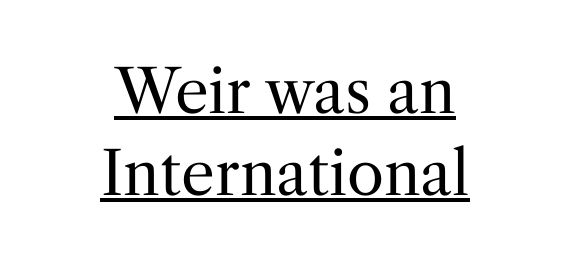
The type is set solid horizontally, with unmodified tracking. You could not count columns in this text — the font is proportionally spaced. The strokes are not fattened; the text isn't bold. What's the leading like? Ordinary, nothing unusual.
